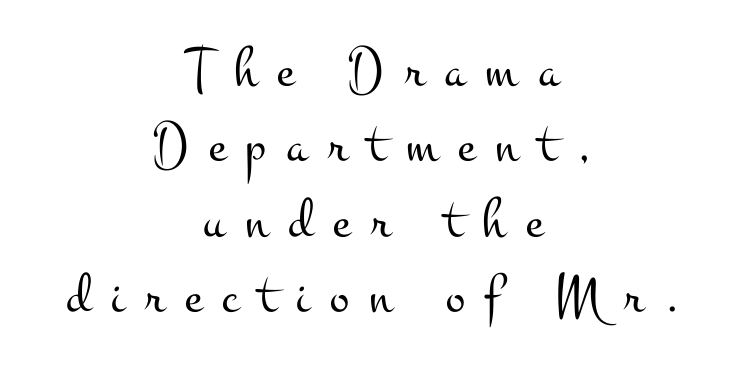
Neither beginnings nor endings align; midpoints do. Varying glyph widths throughout — classic text-font behaviour. Descenders hang freely into open space. Baseline-to-baseline distance is the conventional proportion of letter height.
